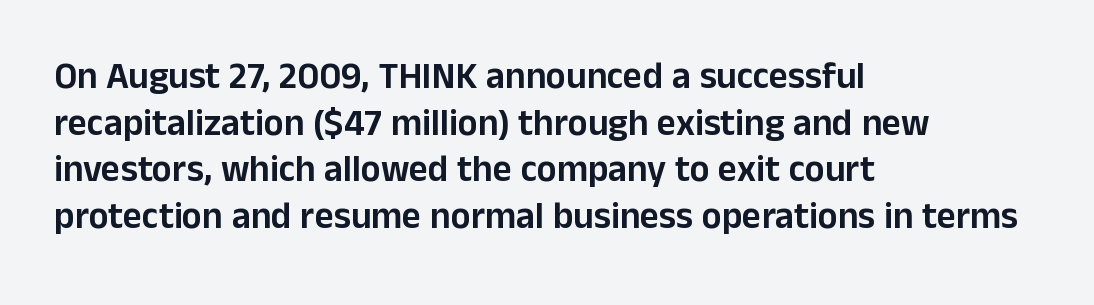
The image shows 37 px sans-serif type, upright; set left-aligned, normal line spacing (1.26x), normal letter spacing, not underlined; low stroke contrast and a medium x-height.
